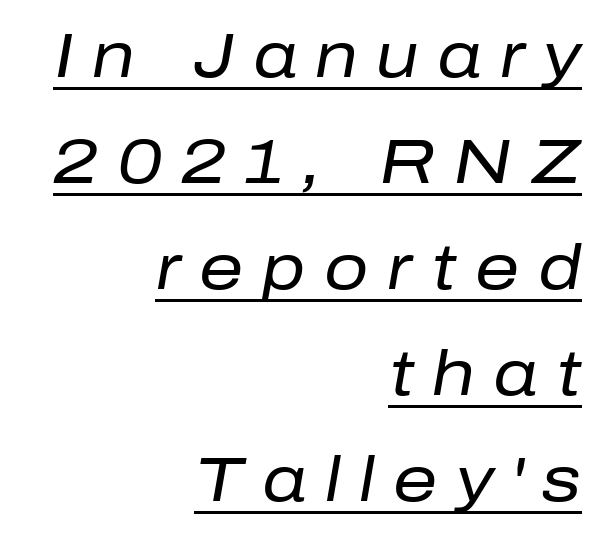
Q: Is the text bold? A: No.
Q: Is the text italic (slanted)? A: Yes, it leans right by about 10 degrees.
Q: Is the text underlined? A: Yes.
Q: How is the paragraph aligned? A: Right-aligned.
Q: Is the spacing between letters normal or unusually wide? A: Unusually wide.
Q: Width (condensed, normal, or wide)? A: Normal.
Q: Stroke contrast? A: Low.
Q: x-height? A: Medium.
Q: Monospaced? A: No.
